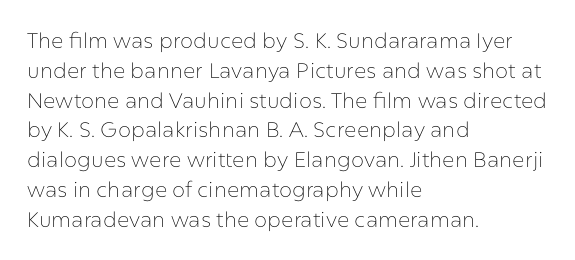
Quick note: interline space is typical. Nothing unusual about the tracking: characters are spaced as the font intends. Unmarked baselines from the first word to the last. No italicization has been applied; the sample stays upright.
